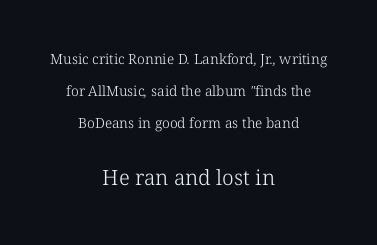
Reading down the block, each line starts at a different indent, mirrored at its end. The lower block of text is set noticeably larger than the block above it. Nothing unusual about the tracking: characters are spaced as the font intends. Letters rest on an invisible, unmarked baseline. Horizontal bands of white between lines are thick stripes. The weight tops out at a normal text grade.
